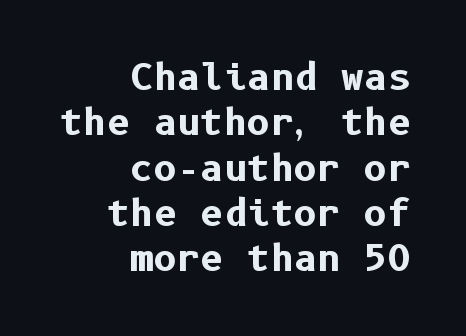
The image shows 36 px bold sans-serif type, upright; set right-aligned, normal line spacing (1.26x), normal letter spacing, not underlined; low stroke contrast and a medium x-height.
